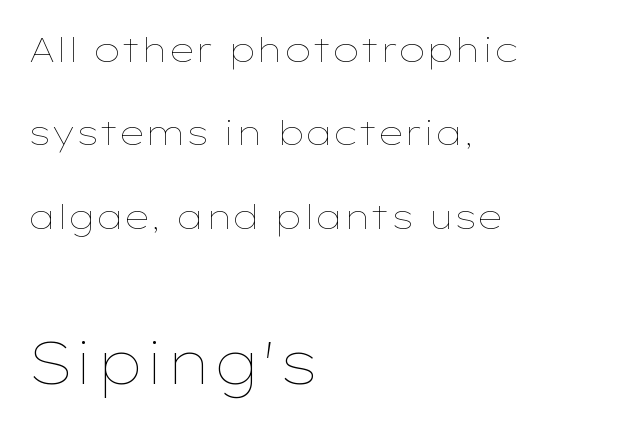
{"italic": "no", "bold": "no", "weight": "thin", "width": "wide", "stroke_contrast": "low", "x_height": "medium", "monospaced": "no", "underline": "no", "align": "left", "line_spacing": "loose", "line_spacing_ratio": 2.45, "letter_spacing": "normal", "letter_spacing_em": 0.0, "larger_block": "second", "size_ratio": 1.74, "glyph_px": 59}
